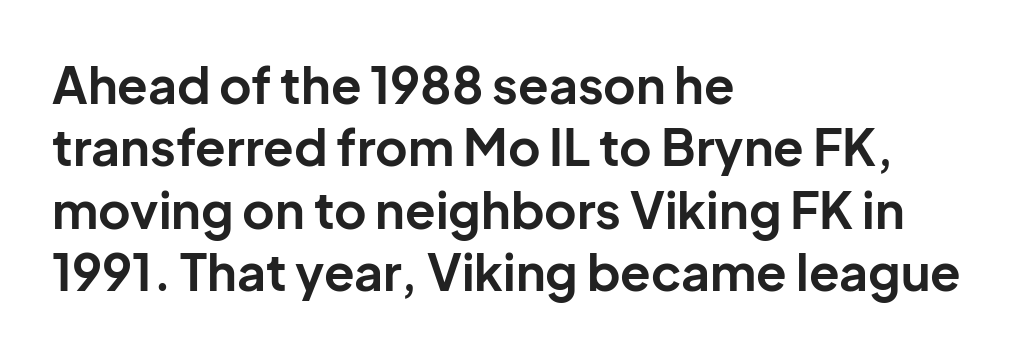
Is there much room between lines? A standard amount, neither cramped nor airy. Each line starts at the same left margin while the right side varies. Students, this is bold: see how much ink each stroke carries. Words float on clear page, feet unadorned. The face used here is proportionally spaced, like ordinary book or web type.
